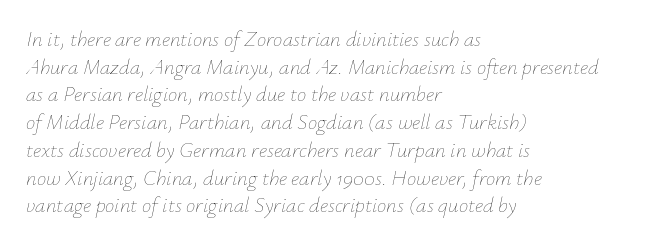
The image shows 21 px text type, italic (leaning right); set left-aligned, normal line spacing (1.32x), normal letter spacing, not underlined.
